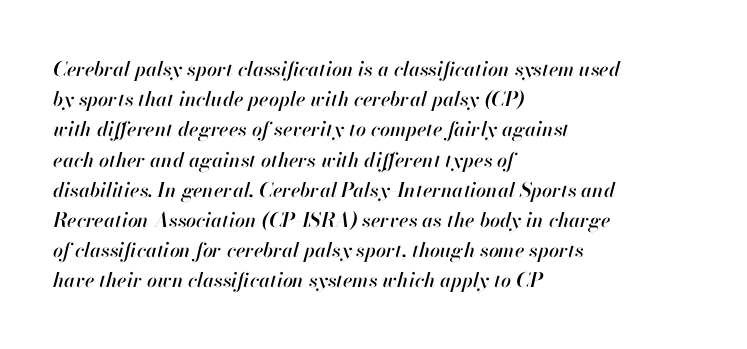
Check the space under the baseline: it is left empty. Is the letter spacing exaggerated? No — it looks like the ordinary default. Regarding leading, the lines here are spaced in the standard way. The face used here has a pronounced slope to its letters.
